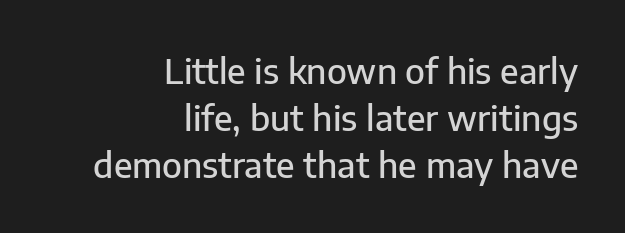
Q: Is the text italic (slanted)? A: No, it is upright.
Q: Is the typeface a serif or a sans-serif typeface? A: Sans-serif.
Q: Is the text underlined? A: No.
Q: How is the paragraph aligned? A: Right-aligned.
Q: Is the spacing between letters normal or unusually wide? A: Normal.
Q: Is the spacing between lines tight, normal or loose? A: Normal.
Q: Width (condensed, normal, or wide)? A: Normal.
Q: Stroke contrast? A: Low.
Q: x-height? A: Medium.
Q: Monospaced? A: No.
